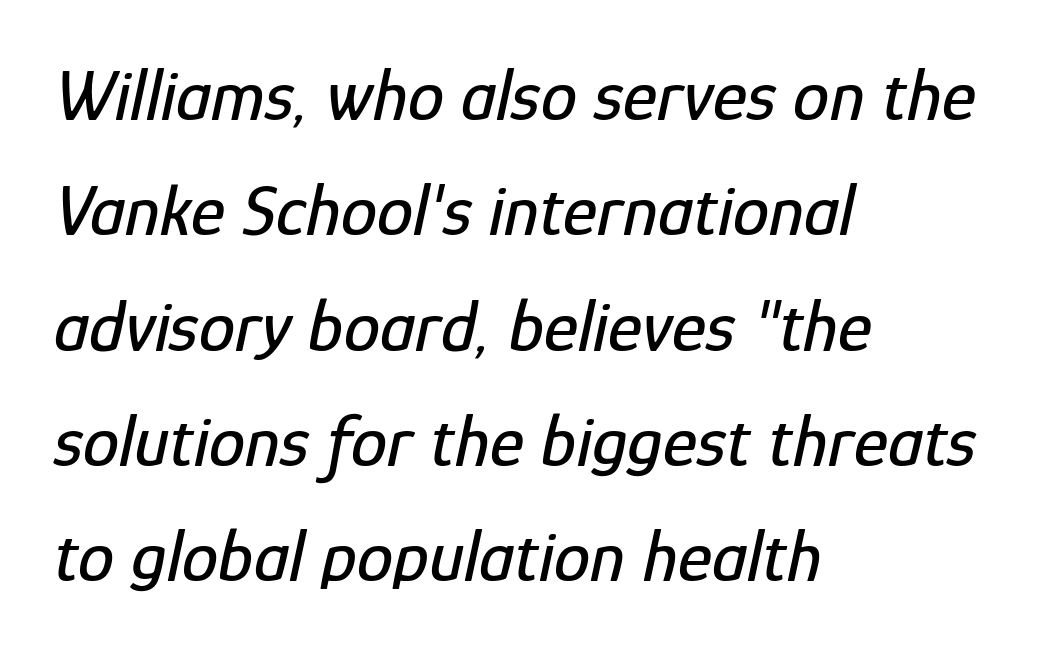
Observe the ordinary spacing: letters are neighbours, not strangers. The rendering uses natural spacing where letterforms have individual widths. This is oblique type, the kind used for emphasis or titles. Has an underline been added? It has not.
